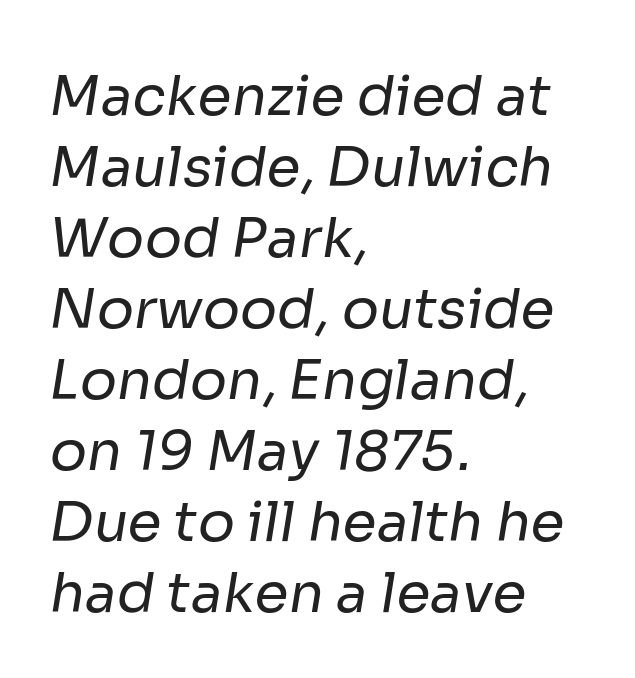
Q: Is the text bold? A: No.
Q: Is the typeface a serif or a sans-serif typeface? A: Sans-serif.
Q: Is the text underlined? A: No.
Q: How is the paragraph aligned? A: Left-aligned.
Q: Is the spacing between letters normal or unusually wide? A: Normal.
Q: Is the spacing between lines tight, normal or loose? A: Normal.
Q: Width (condensed, normal, or wide)? A: Normal.
Q: Stroke contrast? A: Low.
Q: x-height? A: Medium.
Q: Monospaced? A: No.
